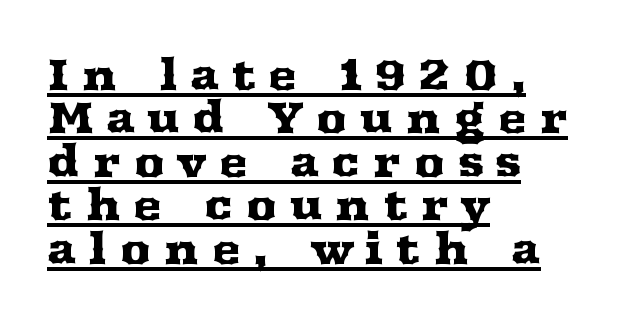
Q: Is the text italic (slanted)? A: No, it is upright.
Q: Is the typeface a serif or a sans-serif typeface? A: Serif.
Q: Is the text underlined? A: Yes.
Q: How is the paragraph aligned? A: Left-aligned.
Q: Is the spacing between letters normal or unusually wide? A: Unusually wide.
Q: Is the spacing between lines tight, normal or loose? A: Tight.
Q: Width (condensed, normal, or wide)? A: Wide.
Q: Stroke contrast? A: Medium.
Q: x-height? A: Medium.
Q: Monospaced? A: No.
